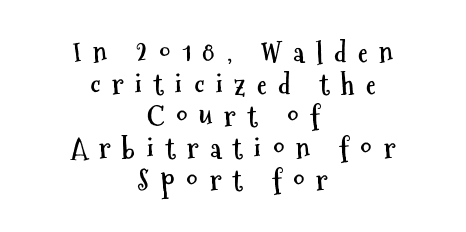
The image shows 28 px semibold, condensed sans-serif type, upright; set centered, tight line spacing (1.14x), unusually wide letter spacing (+0.41 em), not underlined; medium stroke contrast and a medium x-height.
